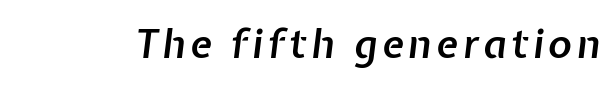
The letters advance in unequal steps, a hallmark of proportional type. Weight check: semibold — heavier than regular, not quite bold. Slant detected: the letters are inclined. Descenders hang freely into open space.
